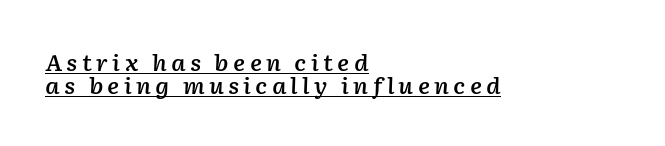
Look at the stroke-to-counter ratio: somewhat heavy, a semibold. The specimen includes a rule beneath the text block's lines. The paragraph has a hard left edge and a soft right edge. Closely set lines give the paragraph a compact silhouette.
